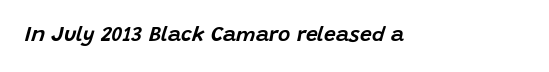
The image shows 21 px text type, italic (leaning right); set normal letter spacing, not underlined.
